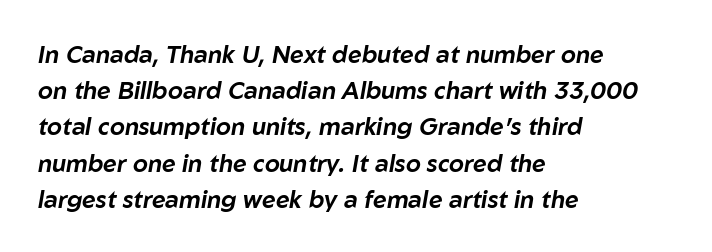
{"italic": "yes", "lean": "right", "slant_degrees": 10, "underline": "no", "align": "left", "line_spacing": "normal", "line_spacing_ratio": 1.51, "letter_spacing": "normal", "letter_spacing_em": 0.0, "glyph_px": 24}
